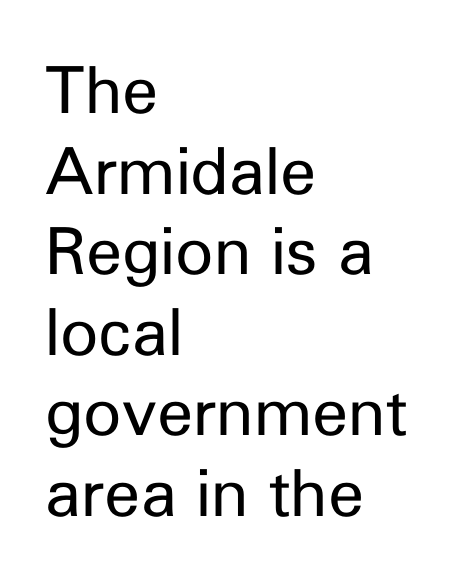
The image shows 65 px regular-weight sans-serif type, upright; set left-aligned, line spacing 1.24x, normal letter spacing, not underlined; low stroke contrast and a medium x-height.
